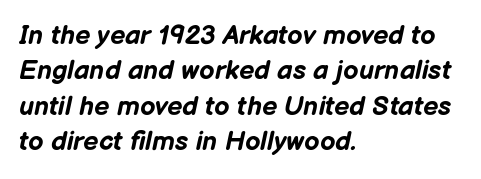
Q: Is the text bold? A: Yes.
Q: Is the text italic (slanted)? A: Yes, it leans right by about 12 degrees.
Q: Is the text underlined? A: No.
Q: How is the paragraph aligned? A: Left-aligned.
Q: Is the spacing between letters normal or unusually wide? A: Normal.
Q: Is the spacing between lines tight, normal or loose? A: Normal.
